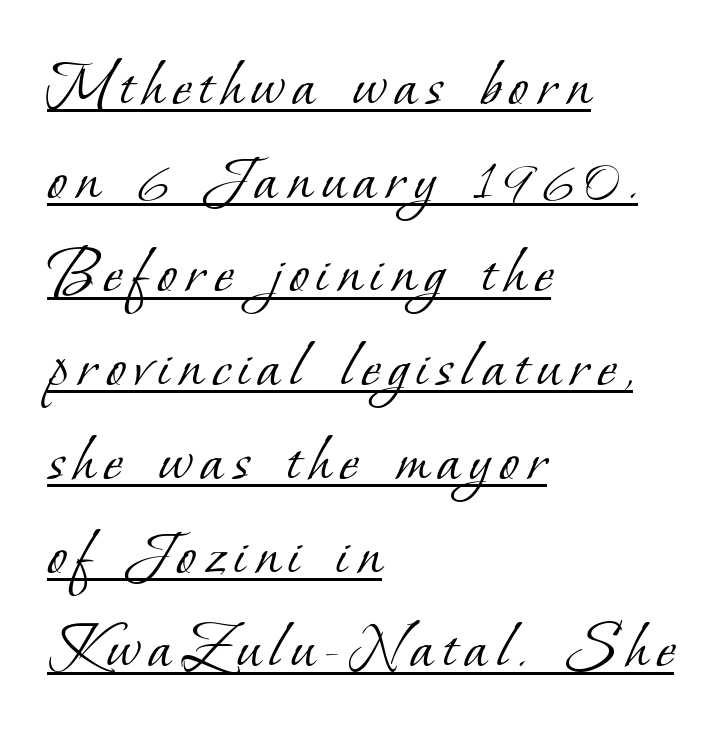
The sample's only ornament is a line tracing under the words. Each line starts at the same left margin while the right side varies. The designer went with a serif here, giving each stem small feet. Heaviness? Minimal to ordinary, like unemphasized prose. Regarding leading, the lines here are spaced in the standard way.
